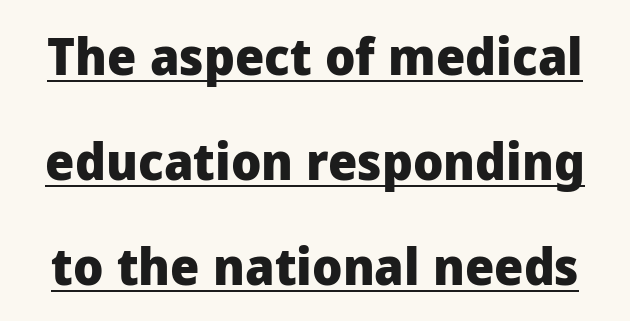
Q: Is the text bold? A: Yes.
Q: Is the text italic (slanted)? A: No, it is upright.
Q: Is the typeface a serif or a sans-serif typeface? A: Sans-serif.
Q: Is the text underlined? A: Yes.
Q: Is the spacing between letters normal or unusually wide? A: Normal.
Q: Is the spacing between lines tight, normal or loose? A: Loose.
Q: Width (condensed, normal, or wide)? A: Normal.
Q: Stroke contrast? A: Low.
Q: x-height? A: Medium.
Q: Monospaced? A: No.
